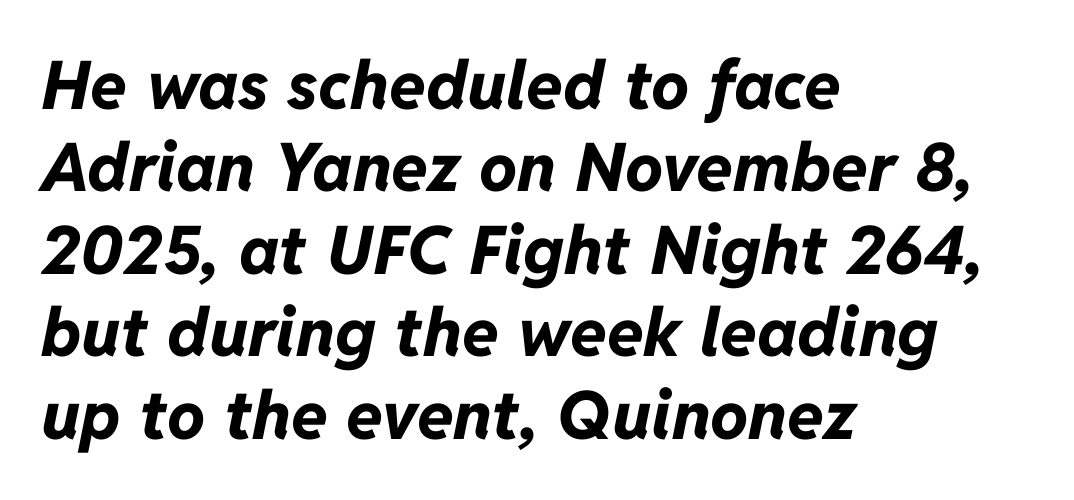
The image shows 67 px bold type, italic (leaning right); set left-aligned, line spacing 1.23x, normal letter spacing, not underlined; low stroke contrast and a medium x-height.
